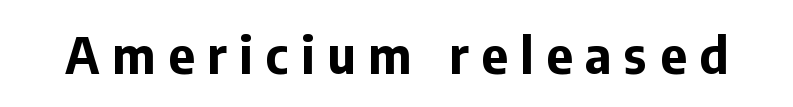
Ordinary non-slanted type is in use. The characters look thick and weighty, a clear bold. The words here are not underlined. The letters are spread apart with noticeably loose tracking. Unlike a traditional serif, this face leaves its strokes unadorned. Character widths vary here, with narrow letters taking less room than wide ones.
